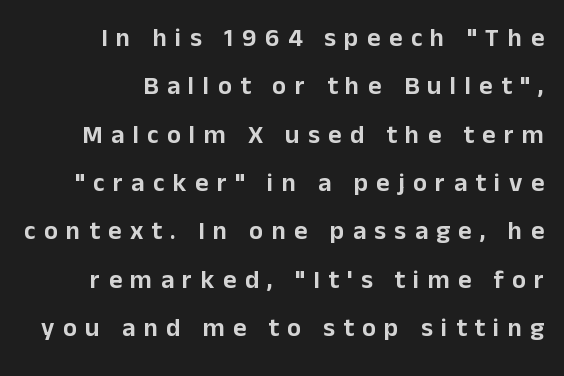
The image shows 26 px text type, upright; set right-aligned, line spacing 1.86x, unusually wide letter spacing (+0.32 em), not underlined.
